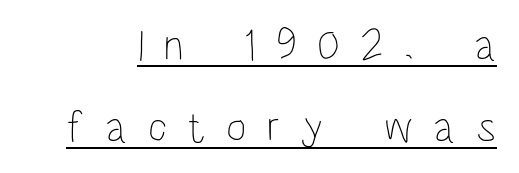
The image shows 44 px thin, condensed type, upright; set line spacing 1.86x, unusually wide letter spacing (+0.46 em), underlined; low stroke contrast and a large x-height.
